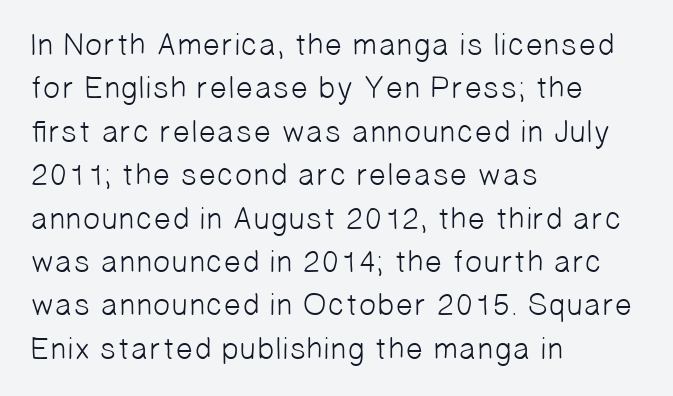
The image shows 31 px light sans-serif type; set left-aligned, normal line spacing (1.4x), normal letter spacing, not underlined; low stroke contrast and a medium x-height.
